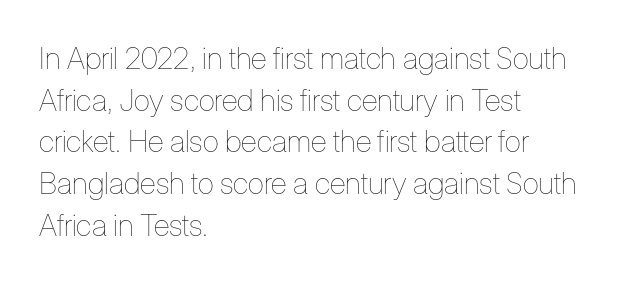
The image shows 30 px thin, condensed type, upright; set left-aligned, normal line spacing (1.39x), normal letter spacing, not underlined; low stroke contrast and a medium x-height.
